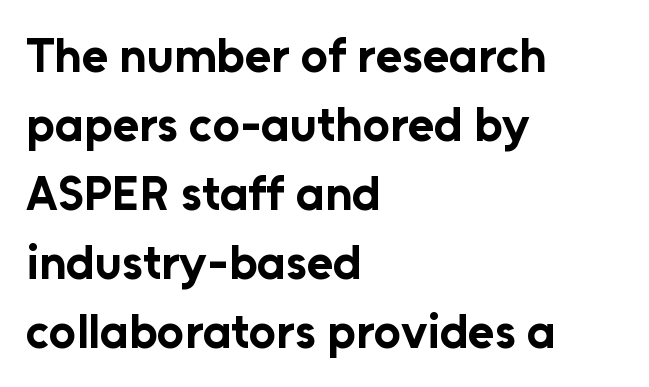
{"serif": "no", "italic": "no", "bold": "yes", "weight": "bold", "width": "normal", "stroke_contrast": "low", "x_height": "medium", "monospaced": "no", "underline": "no", "align": "left", "line_spacing": "normal", "line_spacing_ratio": 1.44, "letter_spacing": "normal", "letter_spacing_em": 0.0, "glyph_px": 48}
